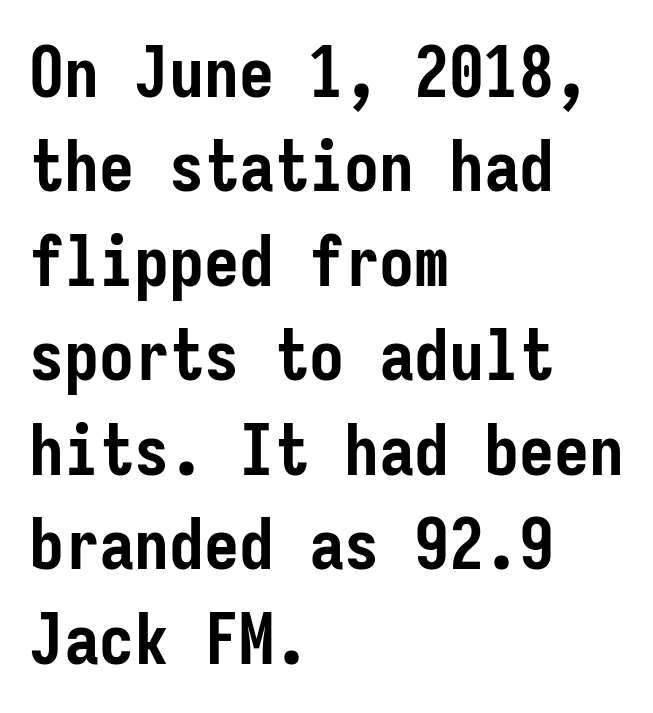
Q: Is the text bold? A: Yes.
Q: Is the text italic (slanted)? A: No, it is upright.
Q: Is the typeface a serif or a sans-serif typeface? A: Sans-serif.
Q: Is the text underlined? A: No.
Q: How is the paragraph aligned? A: Left-aligned.
Q: Is the spacing between letters normal or unusually wide? A: Normal.
Q: Is the spacing between lines tight, normal or loose? A: Normal.
Q: Width (condensed, normal, or wide)? A: Condensed.
Q: Stroke contrast? A: Low.
Q: x-height? A: Medium.
Q: Monospaced? A: Yes.
